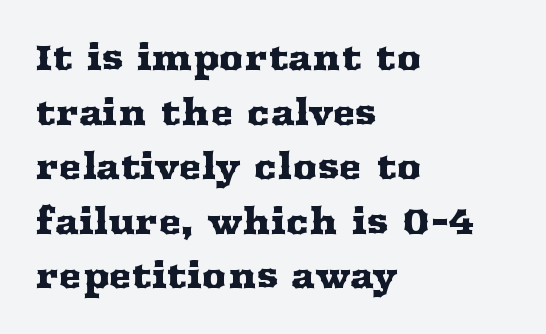
The image shows 35 px wide serif type, upright; set left-aligned, normal line spacing (1.56x), normal letter spacing, not underlined; medium stroke contrast and a medium x-height.
